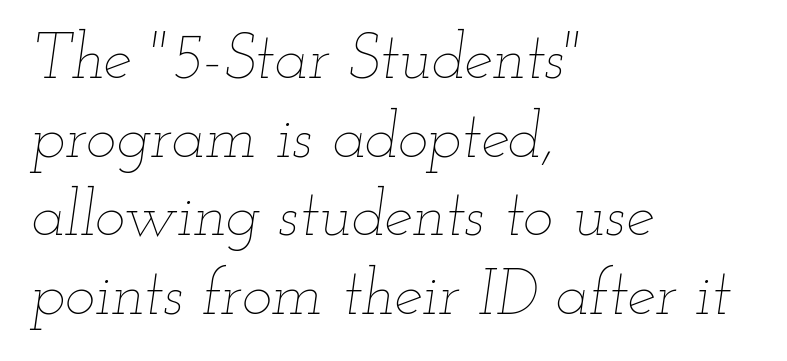
{"italic": "yes", "lean": "right", "slant_degrees": 12, "bold": "no", "weight": "thin", "width": "wide", "stroke_contrast": "low", "x_height": "small", "monospaced": "no", "underline": "no", "align": "left", "line_spacing_ratio": 1.23, "letter_spacing": "normal", "letter_spacing_em": 0.0, "glyph_px": 64}
